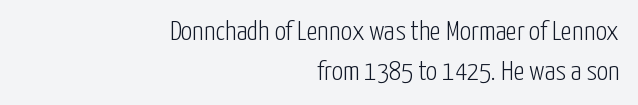
The image shows 28 px light, condensed sans-serif type, upright; set right-aligned, normal line spacing (1.42x), normal letter spacing, not underlined; low stroke contrast and a medium x-height.
